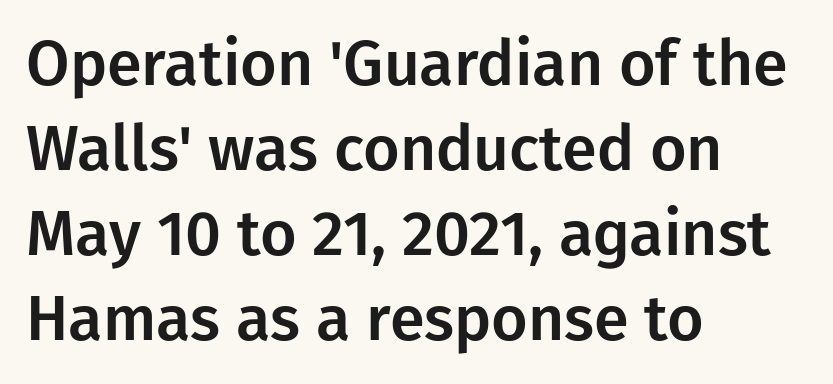
The image shows 63 px sans-serif type, upright; set left-aligned, normal line spacing (1.35x), normal letter spacing, not underlined; low stroke contrast and a medium x-height.
